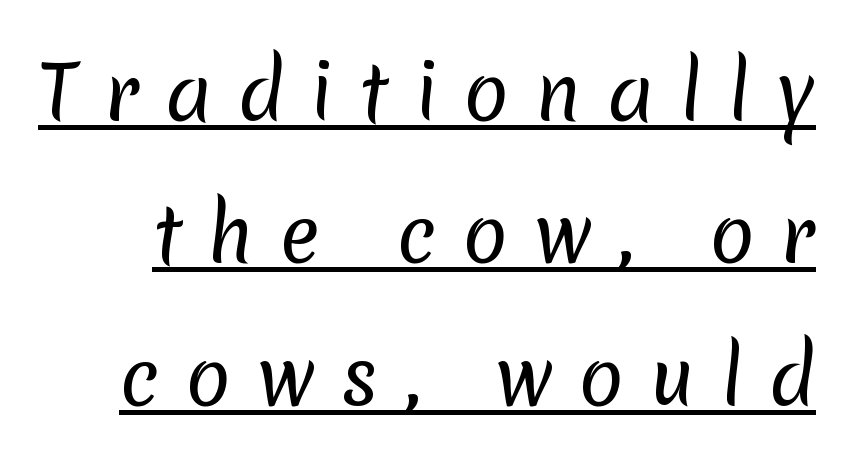
{"serif": "no", "bold": "no", "weight": "regular", "width": "normal", "stroke_contrast": "low", "x_height": "medium", "monospaced": "no", "underline": "yes", "line_spacing": "loose", "line_spacing_ratio": 1.9, "letter_spacing": "wide", "letter_spacing_em": 0.34, "glyph_px": 75}
